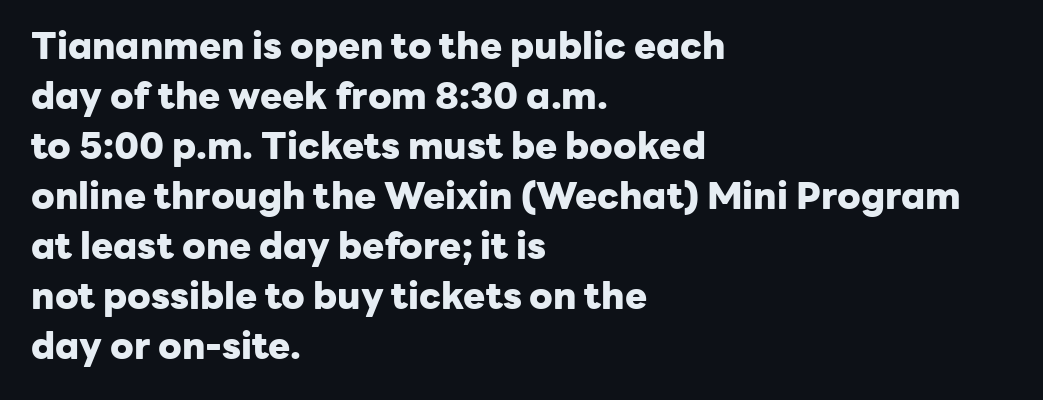
{"serif": "no", "italic": "no", "bold": "yes", "weight": "heavy", "width": "normal", "stroke_contrast": "low", "x_height": "medium", "monospaced": "no", "underline": "no", "align": "left", "line_spacing": "normal", "line_spacing_ratio": 1.35, "letter_spacing": "normal", "letter_spacing_em": 0.0, "glyph_px": 37}
